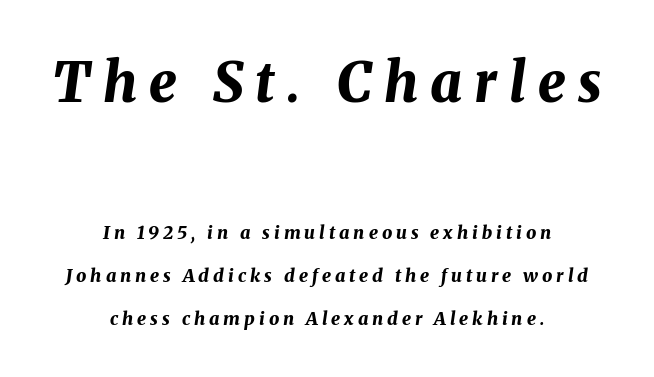
Q: Is the text bold? A: Yes.
Q: Is the text italic (slanted)? A: Yes, it leans right by about 8 degrees.
Q: Is the text underlined? A: No.
Q: How is the paragraph aligned? A: Centered.
Q: Is the spacing between letters normal or unusually wide? A: Unusually wide.
Q: Is the spacing between lines tight, normal or loose? A: Loose.
Q: Which block of text is set in a larger size, the first (top) or the second (bottom)? A: The first (top) one.
Q: Width (condensed, normal, or wide)? A: Normal.
Q: Stroke contrast? A: Medium.
Q: x-height? A: Medium.
Q: Monospaced? A: No.
